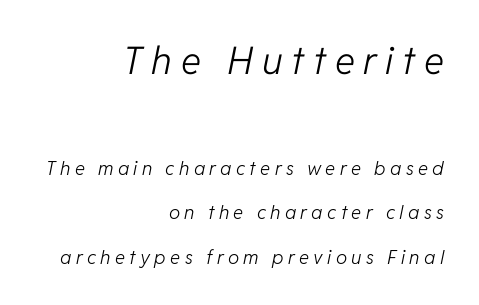
{"italic": "yes", "lean": "right", "slant_degrees": 11, "bold": "no", "weight": "light", "width": "normal", "stroke_contrast": "low", "x_height": "medium", "monospaced": "no", "underline": "no", "align": "right", "line_spacing": "loose", "line_spacing_ratio": 2.35, "letter_spacing": "wide", "letter_spacing_em": 0.23, "larger_block": "first", "size_ratio": 2.0, "glyph_px": 38}
